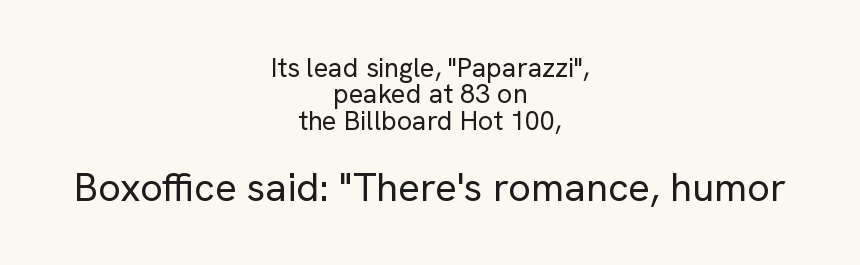
Q: Is the text bold? A: No.
Q: Is the text italic (slanted)? A: No, it is upright.
Q: Is the typeface a serif or a sans-serif typeface? A: Sans-serif.
Q: Is the text underlined? A: No.
Q: How is the paragraph aligned? A: Centered.
Q: Is the spacing between letters normal or unusually wide? A: Normal.
Q: Is the spacing between lines tight, normal or loose? A: Tight.
Q: Which block of text is set in a larger size, the first (top) or the second (bottom)? A: The second (bottom) one.
Q: Width (condensed, normal, or wide)? A: Normal.
Q: Stroke contrast? A: Low.
Q: x-height? A: Medium.
Q: Monospaced? A: No.
